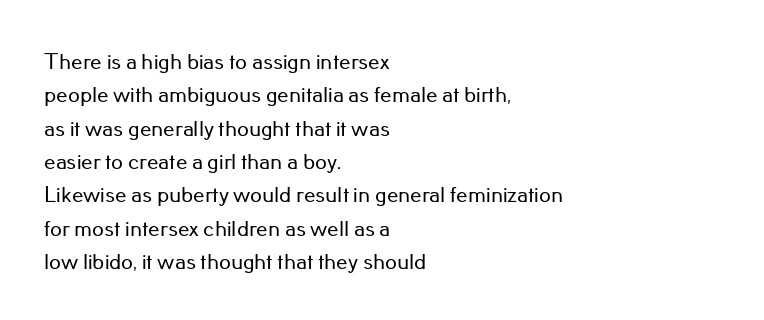
The image shows 23 px text type, upright; set left-aligned, normal line spacing (1.45x), normal letter spacing, not underlined.
